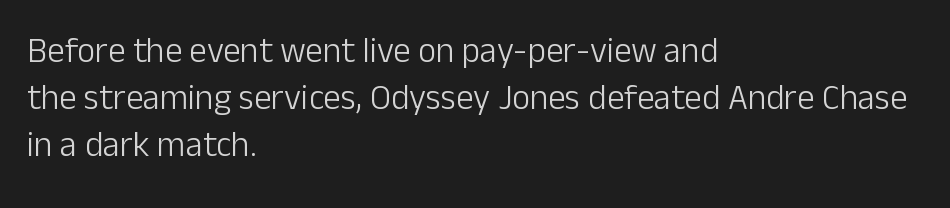
The image shows 35 px light sans-serif type, upright; set left-aligned, normal line spacing (1.34x), normal letter spacing, not underlined; low stroke contrast and a medium x-height.
